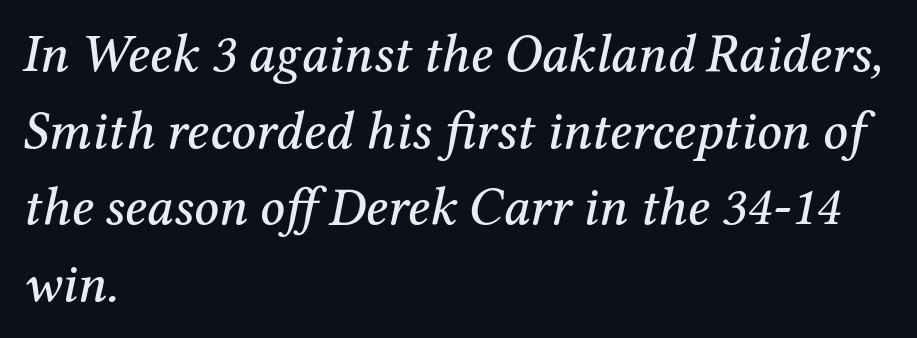
The image shows 54 px serif type, italic (leaning right); set left-aligned, normal line spacing (1.42x), normal letter spacing, not underlined; medium stroke contrast and a medium x-height.
